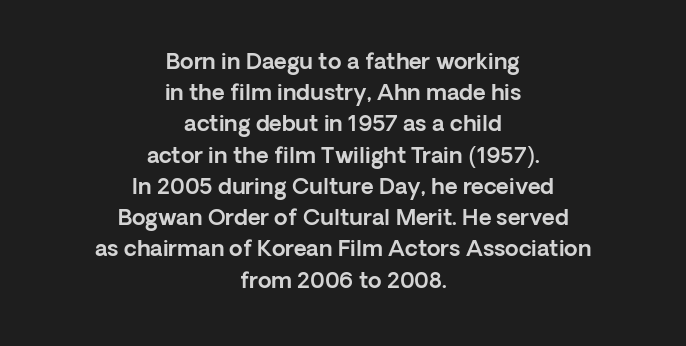
{"italic": "no", "underline": "no", "align": "center", "line_spacing": "normal", "line_spacing_ratio": 1.42, "letter_spacing": "normal", "letter_spacing_em": 0.0, "glyph_px": 22}
